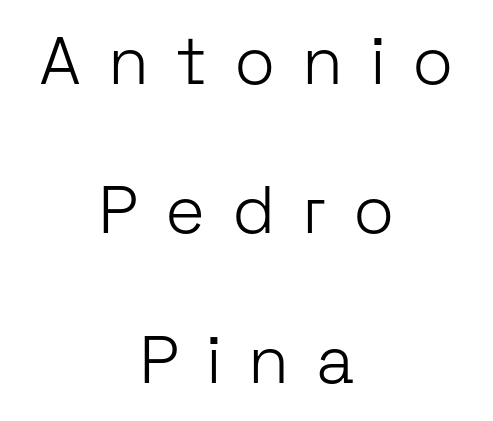
The image shows 67 px light sans-serif type, upright; set centered, loose line spacing (2.23x), unusually wide letter spacing (+0.4 em), not underlined; low stroke contrast and a medium x-height.
